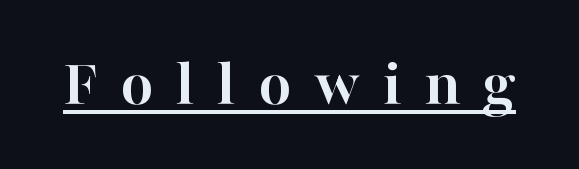
The image shows 68 px semibold serif type, upright; set unusually wide letter spacing (+0.33 em), underlined; high stroke contrast and a medium x-height.
